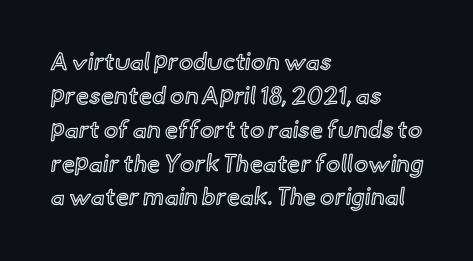
{"underline": "no", "align": "left", "line_spacing": "normal", "line_spacing_ratio": 1.41, "letter_spacing": "normal", "letter_spacing_em": 0.0, "glyph_px": 24}
